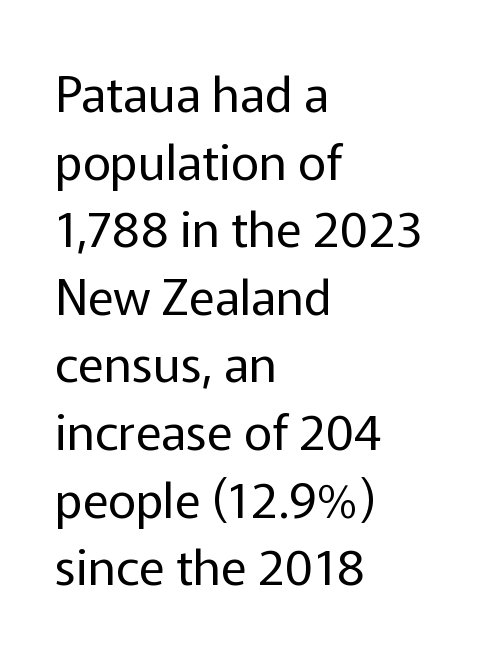
{"serif": "no", "italic": "no", "bold": "no", "weight": "regular", "width": "normal", "stroke_contrast": "low", "x_height": "medium", "monospaced": "no", "underline": "no", "align": "left", "line_spacing": "normal", "line_spacing_ratio": 1.38, "letter_spacing": "normal", "letter_spacing_em": 0.0, "glyph_px": 49}
